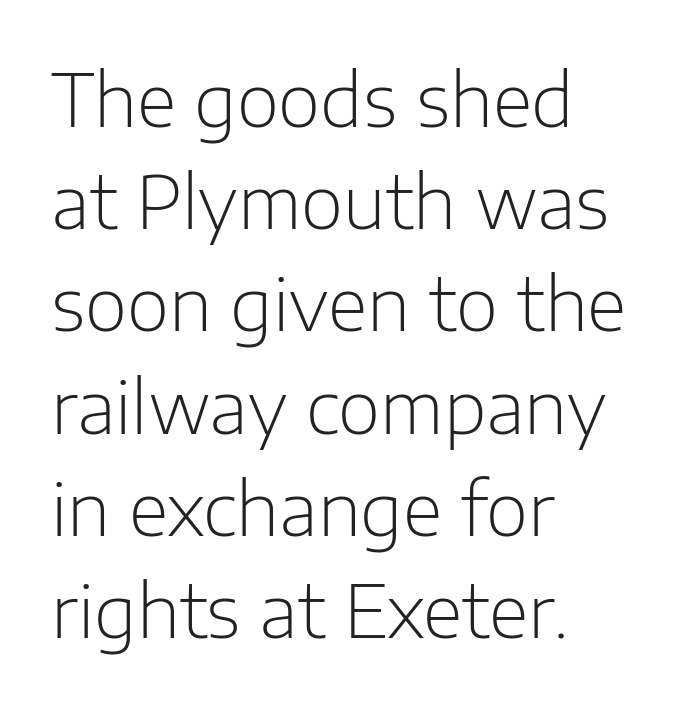
Q: Is the text bold? A: No.
Q: Is the text italic (slanted)? A: No, it is upright.
Q: Is the typeface a serif or a sans-serif typeface? A: Sans-serif.
Q: Is the text underlined? A: No.
Q: How is the paragraph aligned? A: Left-aligned.
Q: Is the spacing between letters normal or unusually wide? A: Normal.
Q: Is the spacing between lines tight, normal or loose? A: Normal.
Q: Width (condensed, normal, or wide)? A: Normal.
Q: Stroke contrast? A: Low.
Q: x-height? A: Medium.
Q: Monospaced? A: No.
